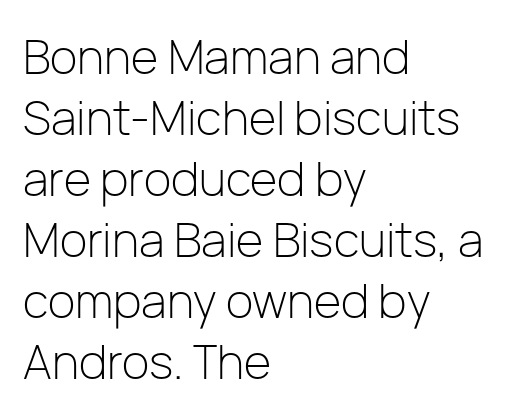
Does the type have serifs? No, each stem ends abruptly. Notice how the passage keeps a crisp vertical edge on the left only. Interline gaps are of average width in this sample. The string is rendered with underlining switched off.
